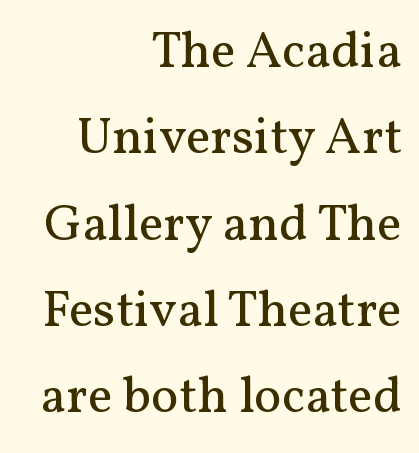
This is roman type, the default non-slanted kind. Horizontal bands of white between lines are of average thickness. Small tapered or slab feet sit at the stroke ends, so this counts as serif. Line ends are locked; line starts wander. The tracking reads as untouched default to a designer's eye.
